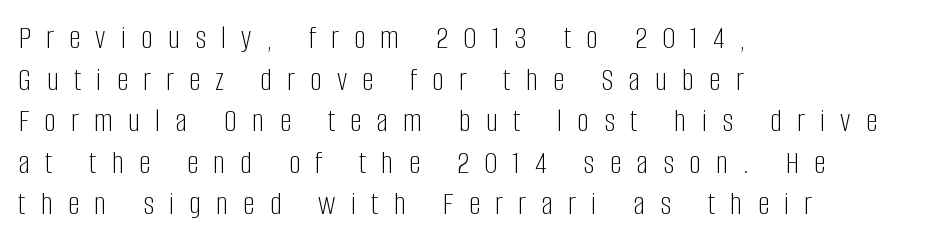
The glyphs are unaccompanied by any horizontal stroke below them. Each new line begins a customary step beneath the previous one. This sample uses an upright cut, with every glyph sitting square on the baseline. The rendering shows plain stroke endings on the letterforms — a sans-serif design. Ink coverage per letter is moderate at most.
